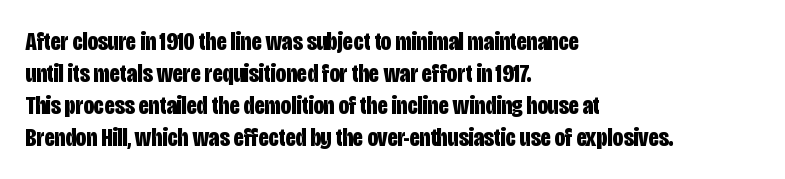
{"italic": "no", "bold": "yes", "underline": "no", "align": "left", "line_spacing_ratio": 1.23, "letter_spacing": "normal", "letter_spacing_em": 0.0, "glyph_px": 26}
